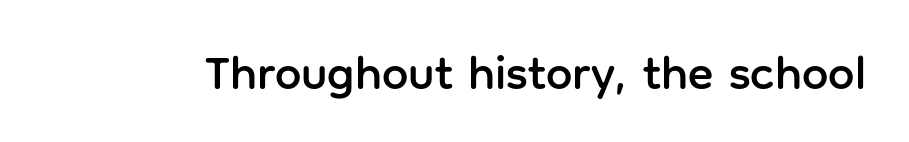
Q: Is the text italic (slanted)? A: No, it is upright.
Q: Is the typeface a serif or a sans-serif typeface? A: Sans-serif.
Q: Is the text underlined? A: No.
Q: Is the spacing between letters normal or unusually wide? A: Normal.
Q: Width (condensed, normal, or wide)? A: Normal.
Q: Stroke contrast? A: Low.
Q: x-height? A: Medium.
Q: Monospaced? A: No.
